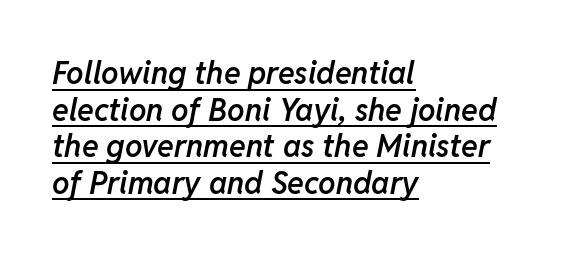
Q: Is the text bold? A: Semi-bold.
Q: Is the text italic (slanted)? A: Yes, it leans right by about 11 degrees.
Q: Is the text underlined? A: Yes.
Q: How is the paragraph aligned? A: Left-aligned.
Q: Is the spacing between letters normal or unusually wide? A: Normal.
Q: Width (condensed, normal, or wide)? A: Normal.
Q: Stroke contrast? A: Low.
Q: x-height? A: Medium.
Q: Monospaced? A: No.
